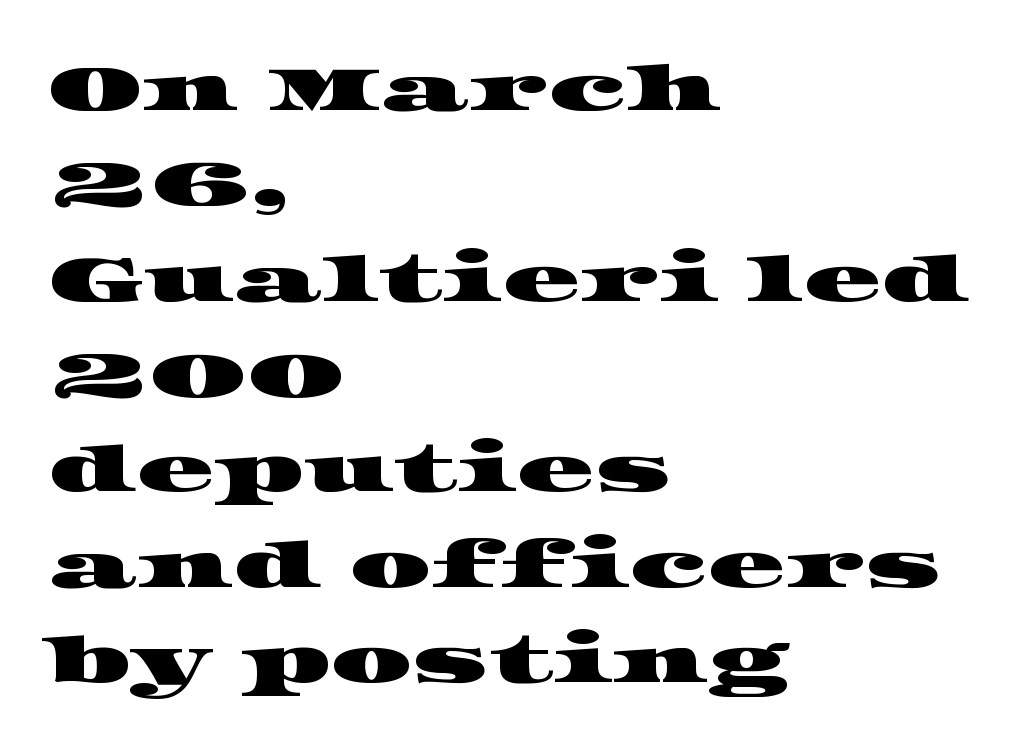
The image shows 64 px wide serif type; set left-aligned, normal line spacing (1.49x), normal letter spacing, not underlined; high stroke contrast and a large x-height.
